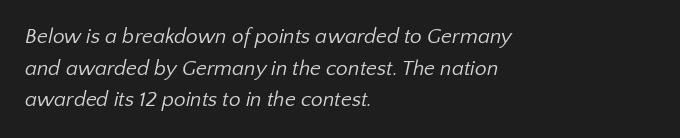
Q: Is the text bold? A: No.
Q: Is the text underlined? A: No.
Q: How is the paragraph aligned? A: Left-aligned.
Q: Is the spacing between letters normal or unusually wide? A: Normal.
Q: Is the spacing between lines tight, normal or loose? A: Normal.
